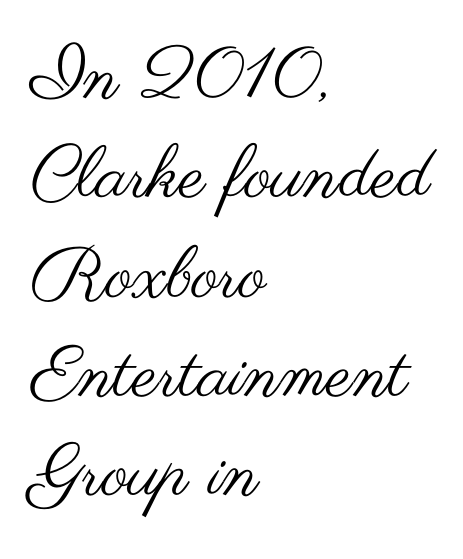
The image shows 72 px regular-weight, wide sans-serif type; set left-aligned, normal line spacing (1.38x), normal letter spacing, not underlined; medium stroke contrast and a small x-height.
